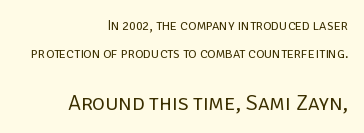
Q: Is the text bold? A: No.
Q: Is the text italic (slanted)? A: No, it is upright.
Q: Is the text underlined? A: No.
Q: How is the paragraph aligned? A: Right-aligned.
Q: Is the spacing between letters normal or unusually wide? A: Normal.
Q: Is the spacing between lines tight, normal or loose? A: Loose.
Q: Which block of text is set in a larger size, the first (top) or the second (bottom)? A: The second (bottom) one.
